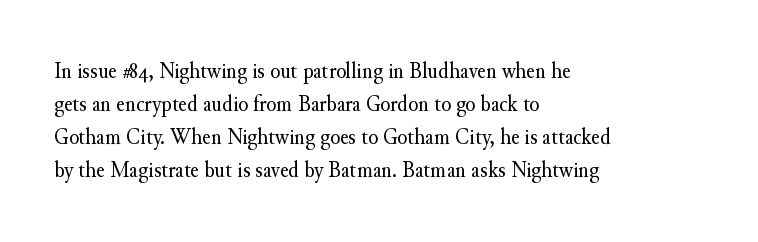
Q: Is the text bold? A: No.
Q: Is the text italic (slanted)? A: No, it is upright.
Q: Is the text underlined? A: No.
Q: How is the paragraph aligned? A: Left-aligned.
Q: Is the spacing between letters normal or unusually wide? A: Normal.
Q: Is the spacing between lines tight, normal or loose? A: Normal.
